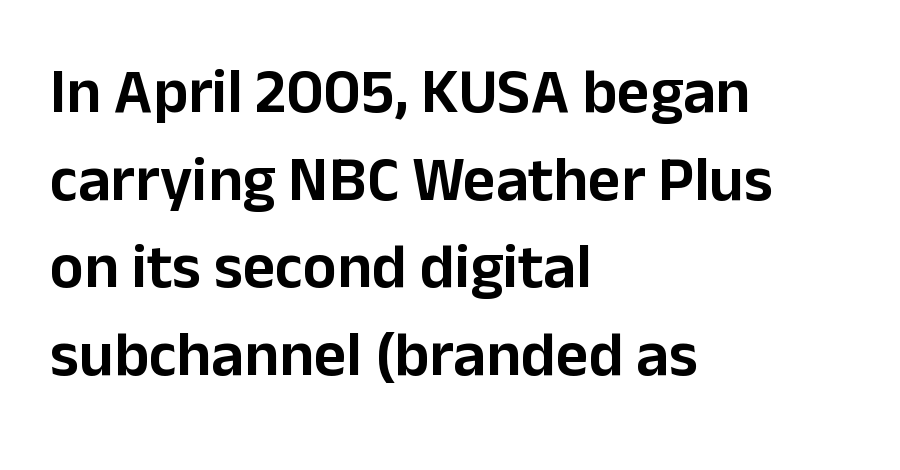
Q: Is the text italic (slanted)? A: No, it is upright.
Q: Is the typeface a serif or a sans-serif typeface? A: Sans-serif.
Q: Is the text underlined? A: No.
Q: How is the paragraph aligned? A: Left-aligned.
Q: Is the spacing between letters normal or unusually wide? A: Normal.
Q: Is the spacing between lines tight, normal or loose? A: Normal.
Q: Width (condensed, normal, or wide)? A: Normal.
Q: Stroke contrast? A: Low.
Q: x-height? A: Medium.
Q: Monospaced? A: No.
